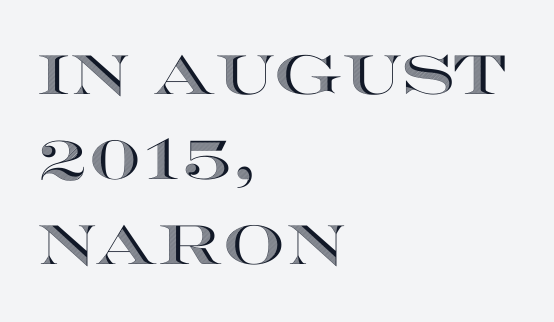
Note the varied advance widths — an 'i' is clearly narrower than an 'm'. Students, note that the glyphs here touch the page at normal intervals. The font's upright variant was chosen for this text. The paragraph shown leans on its left margin.
